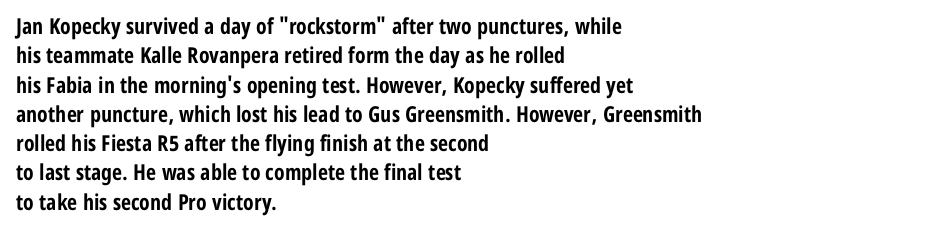
{"italic": "no", "bold": "yes", "underline": "no", "align": "left", "line_spacing": "normal", "line_spacing_ratio": 1.33, "letter_spacing": "normal", "letter_spacing_em": 0.0, "glyph_px": 22}
